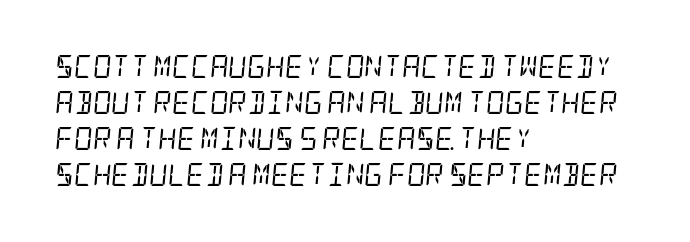
The image shows 23 px text type, italic (leaning right); set left-aligned, normal line spacing (1.57x), normal letter spacing, not underlined.
